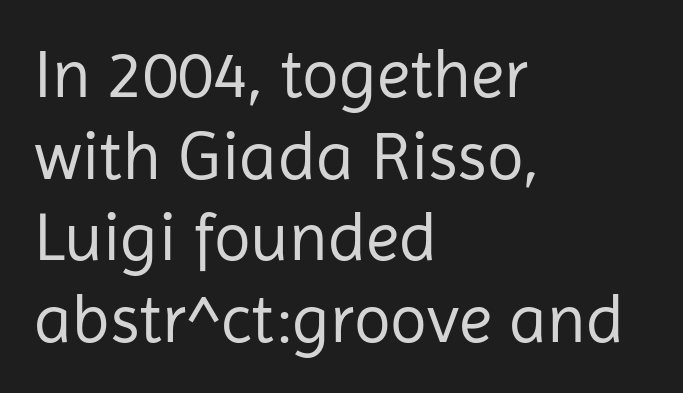
The rendering uses natural spacing where letterforms have individual widths. Tracking here is standard; glyphs follow each other at the usual distance. Vertical stems look standard width or narrower in stroke. Compared with a centered layout, this one pins lines to the left instead. The specimen omits any rule beneath the text block's lines.
